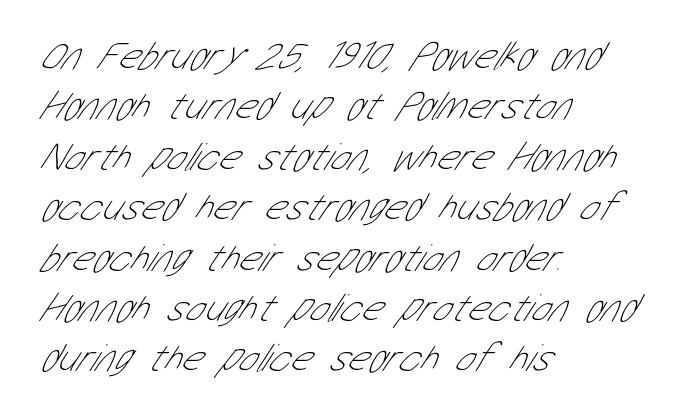
Q: Is the text bold? A: No.
Q: Is the typeface a serif or a sans-serif typeface? A: Sans-serif.
Q: Is the text underlined? A: No.
Q: How is the paragraph aligned? A: Left-aligned.
Q: Is the spacing between letters normal or unusually wide? A: Normal.
Q: Is the spacing between lines tight, normal or loose? A: Normal.
Q: Width (condensed, normal, or wide)? A: Condensed.
Q: Stroke contrast? A: Low.
Q: x-height? A: Medium.
Q: Monospaced? A: No.
